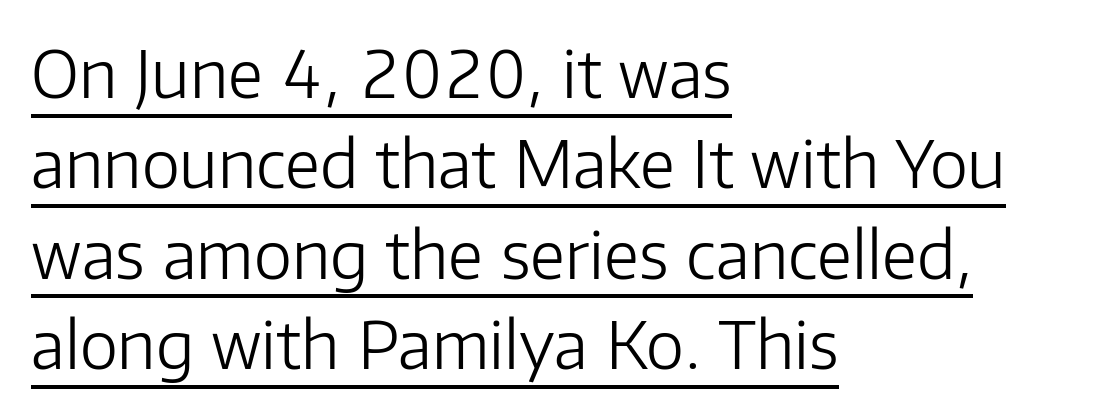
The image shows 65 px light sans-serif type, upright; set left-aligned, normal line spacing (1.39x), normal letter spacing, underlined; low stroke contrast and a medium x-height.
